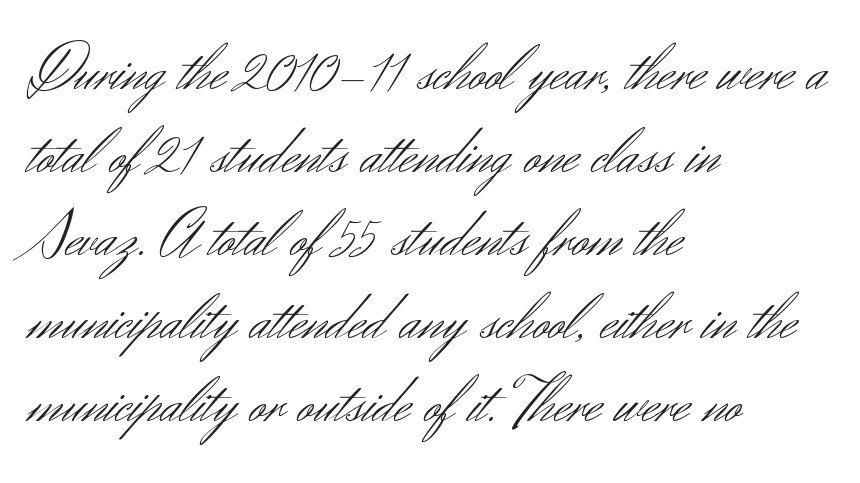
{"serif": "no", "bold": "no", "weight": "light", "width": "normal", "stroke_contrast": "medium", "x_height": "small", "monospaced": "no", "underline": "no", "align": "left", "line_spacing_ratio": 1.24, "letter_spacing": "normal", "letter_spacing_em": 0.0, "glyph_px": 67}
